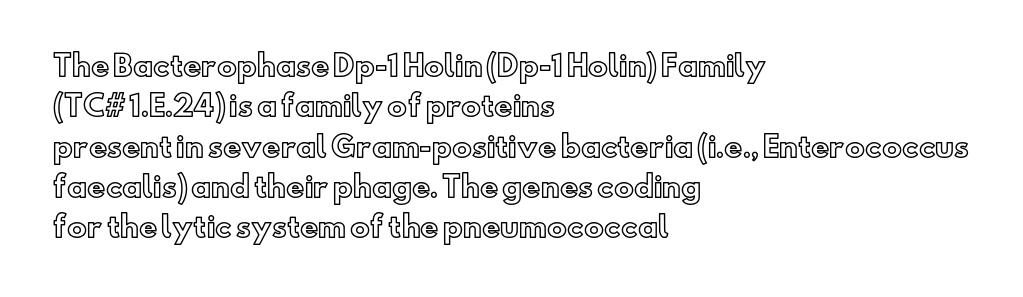
The passage shown is not underscored anywhere. The letters advance in unequal steps, a hallmark of proportional type. Alignment: flush left. Notice how the stems are strictly vertical — no italics here.
